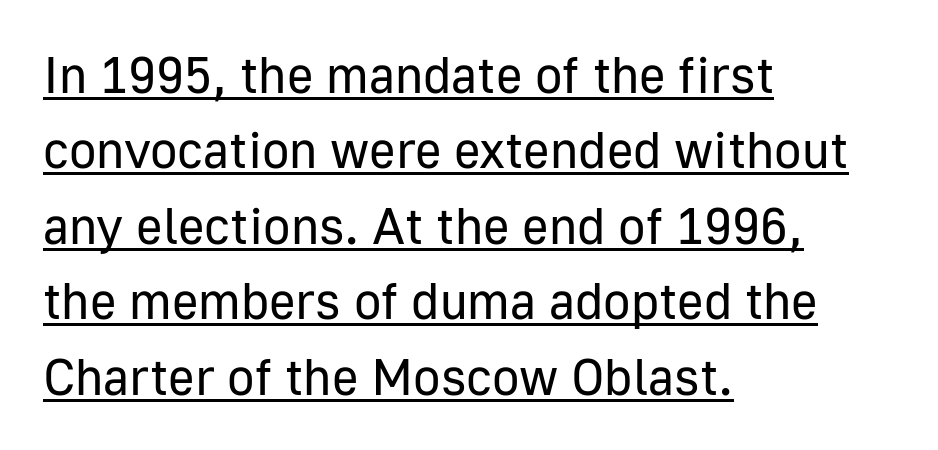
Honestly, the letter spacing is just normal — you wouldn't notice it. Note: no serifs on the glyphs. Evenly set lines give the paragraph a standard silhouette. It's the straight-up-and-down kind of type. The glyphs are accompanied by a horizontal stroke just below them.
